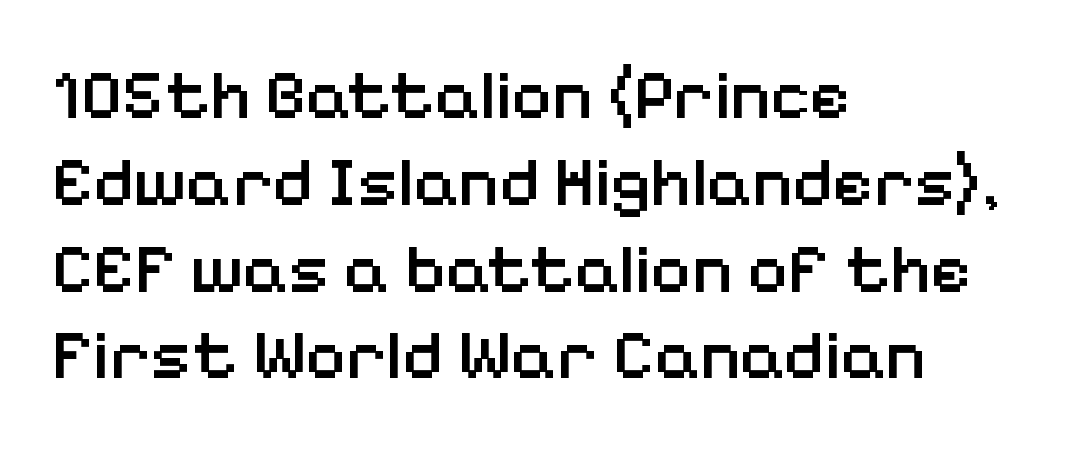
Q: Is the text bold? A: Semi-bold.
Q: Is the text italic (slanted)? A: No, it is upright.
Q: Is the typeface a serif or a sans-serif typeface? A: Sans-serif.
Q: Is the text underlined? A: No.
Q: How is the paragraph aligned? A: Left-aligned.
Q: Is the spacing between letters normal or unusually wide? A: Normal.
Q: Width (condensed, normal, or wide)? A: Normal.
Q: Stroke contrast? A: Low.
Q: x-height? A: Medium.
Q: Monospaced? A: No.
